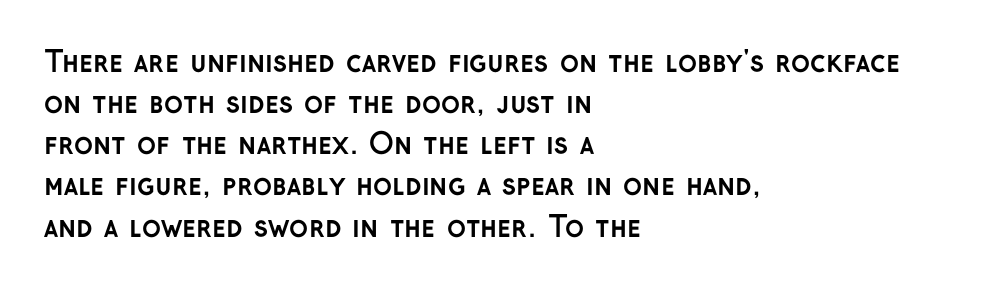
The leading is moderate, giving the passage an even texture. This sample uses plain, unmodified letter spacing. Character widths vary here, with narrow letters taking less room than wide ones. A student would call this left alignment; a typographer would say flush left, rag right. How heavy is the stroke? Heavy — this is a bold. Note: no serifs on the glyphs.
